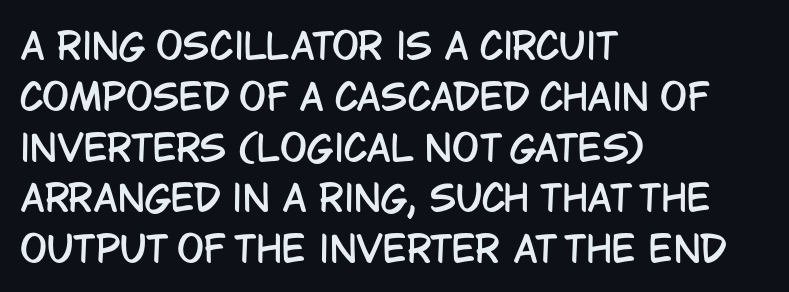
{"serif": "no", "italic": "no", "width": "condensed", "stroke_contrast": "low", "x_height": "large", "monospaced": "no", "underline": "no", "align": "left", "line_spacing": "normal", "line_spacing_ratio": 1.41, "letter_spacing": "normal", "letter_spacing_em": 0.0, "glyph_px": 36}
